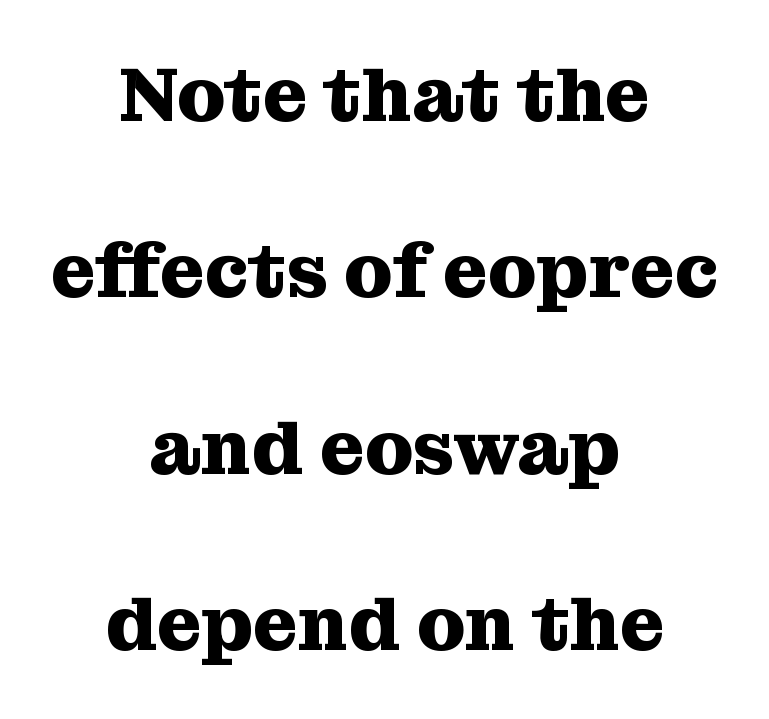
Varying glyph widths throughout — classic text-font behaviour. You'd pick this weight for a headline — it's a proper bold. Tracking here is standard; glyphs follow each other at the usual distance. Line spacing here is loose.
